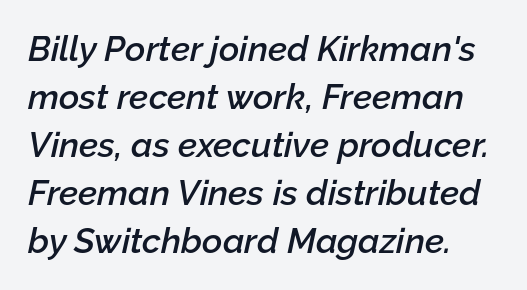
Q: Is the text bold? A: Semi-bold.
Q: Is the text italic (slanted)? A: Yes, it leans right by about 12 degrees.
Q: Is the text underlined? A: No.
Q: How is the paragraph aligned? A: Left-aligned.
Q: Is the spacing between letters normal or unusually wide? A: Normal.
Q: Is the spacing between lines tight, normal or loose? A: Normal.
Q: Width (condensed, normal, or wide)? A: Normal.
Q: Stroke contrast? A: Low.
Q: x-height? A: Medium.
Q: Monospaced? A: No.
